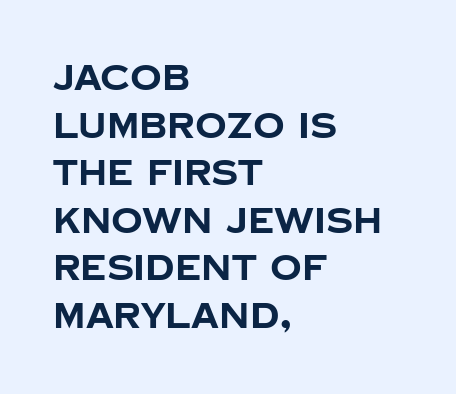
The image shows 35 px bold sans-serif type, upright; set left-aligned, normal line spacing (1.36x), normal letter spacing, not underlined; low stroke contrast and a large x-height.
